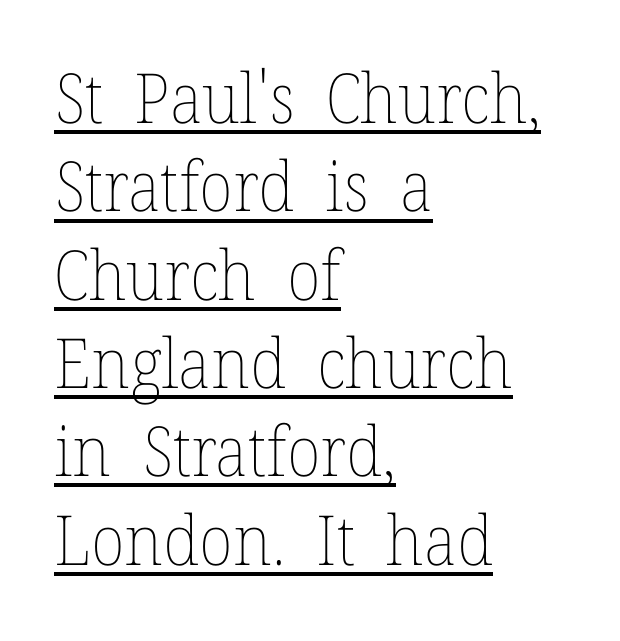
The image shows 69 px thin type, upright; set left-aligned, normal line spacing (1.28x), normal letter spacing, underlined; low stroke contrast and a medium x-height.
